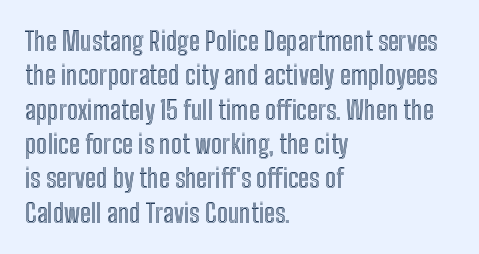
The image shows 26 px text type, upright; set left-aligned, normal line spacing (1.32x), normal letter spacing, not underlined.
